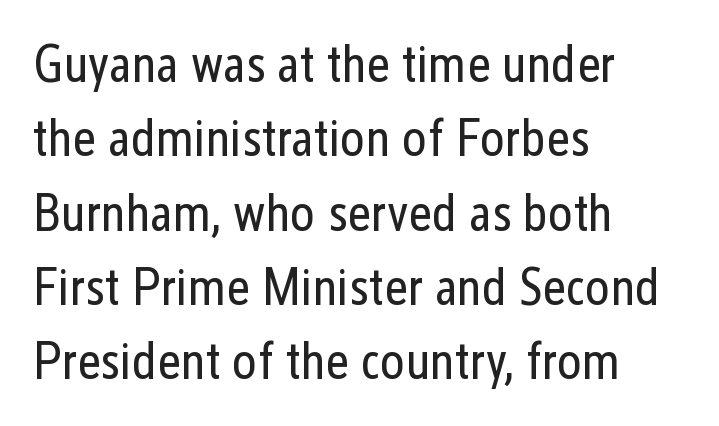
What kind of face is this? One without serifs — a sans. Leading matches the norm, producing a regular column. The face looks like a standard text weight, possibly lighter. Every stem runs plumb, perpendicular to the baseline. The specimen omits any rule beneath the text block's lines. The rendering uses natural spacing where letterforms have individual widths.
